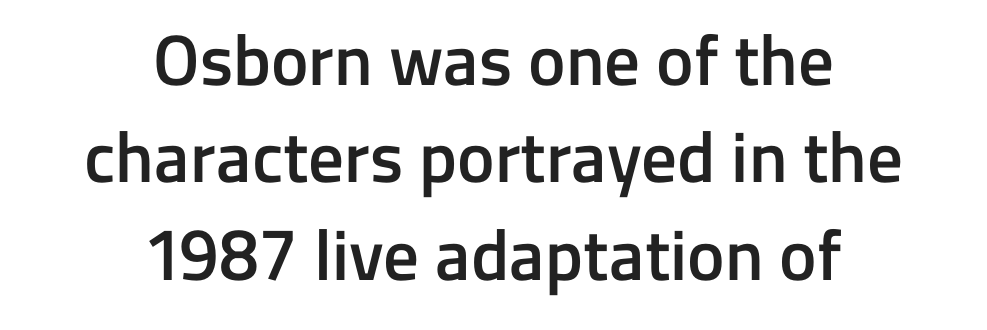
Q: Is the text bold? A: Semi-bold.
Q: Is the text italic (slanted)? A: No, it is upright.
Q: Is the typeface a serif or a sans-serif typeface? A: Sans-serif.
Q: Is the text underlined? A: No.
Q: How is the paragraph aligned? A: Centered.
Q: Is the spacing between letters normal or unusually wide? A: Normal.
Q: Is the spacing between lines tight, normal or loose? A: Normal.
Q: Width (condensed, normal, or wide)? A: Normal.
Q: Stroke contrast? A: Low.
Q: x-height? A: Medium.
Q: Monospaced? A: No.
